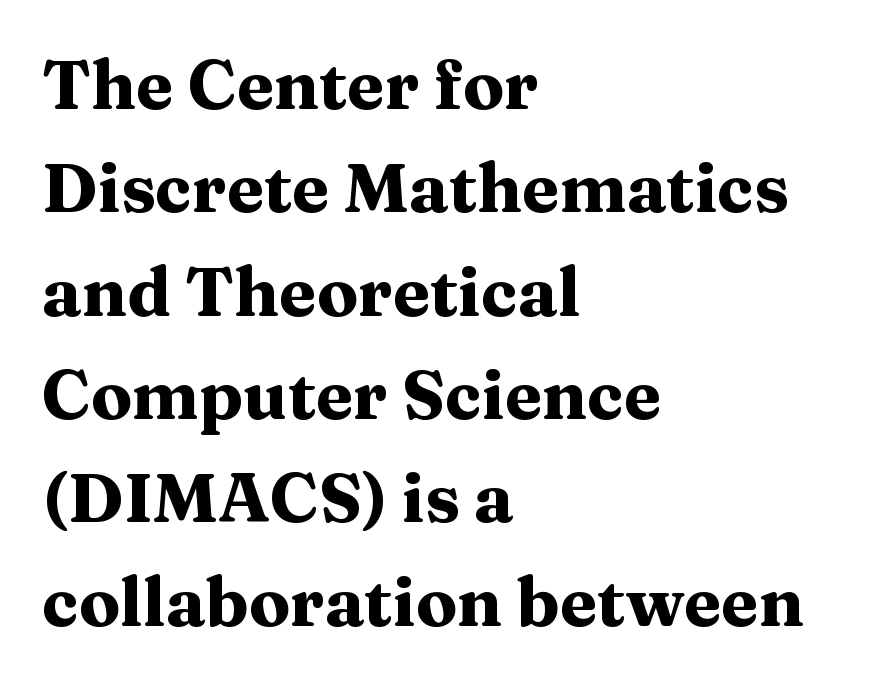
Q: Is the text bold? A: Yes.
Q: Is the text italic (slanted)? A: No, it is upright.
Q: Is the typeface a serif or a sans-serif typeface? A: Serif.
Q: Is the text underlined? A: No.
Q: How is the paragraph aligned? A: Left-aligned.
Q: Is the spacing between letters normal or unusually wide? A: Normal.
Q: Is the spacing between lines tight, normal or loose? A: Normal.
Q: Width (condensed, normal, or wide)? A: Wide.
Q: Stroke contrast? A: Medium.
Q: x-height? A: Medium.
Q: Monospaced? A: No.
